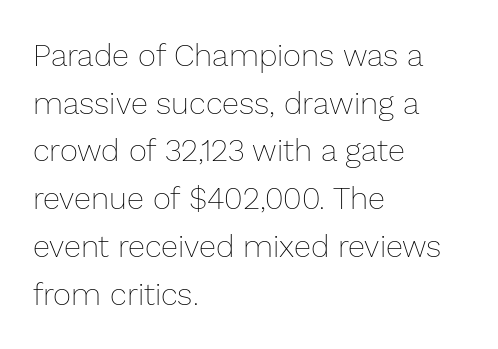
The area under the type is left untouched. Summary of weight: not heavy and not bold. Is there much room between lines? A standard amount, neither cramped nor airy. In CSS terms this would be text-align: left. These lines are rendered in a variable-pitch font.
